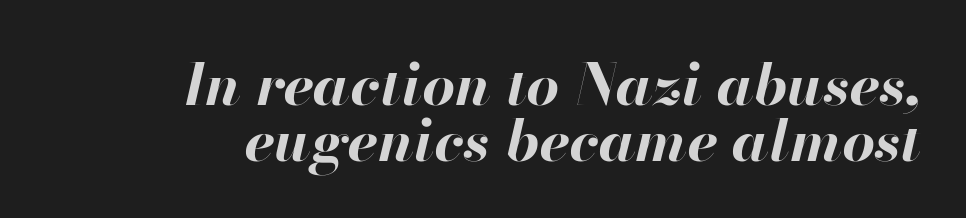
{"italic": "yes", "lean": "right", "slant_degrees": 13, "bold": "yes", "weight": "bold", "width": "normal", "stroke_contrast": "high", "x_height": "small", "monospaced": "no", "underline": "no", "align": "right", "line_spacing": "tight", "line_spacing_ratio": 0.96, "letter_spacing": "normal", "letter_spacing_em": 0.0, "glyph_px": 58}
